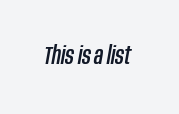
Q: Is the text italic (slanted)? A: Yes, it leans right by about 10 degrees.
Q: Is the text underlined? A: No.
Q: Is the spacing between letters normal or unusually wide? A: Normal.
